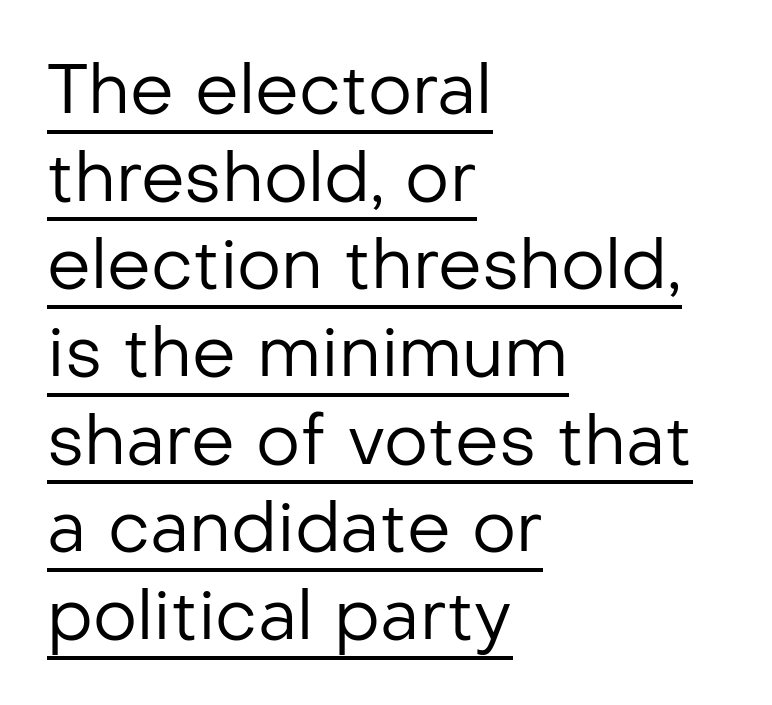
Q: Is the text bold? A: No.
Q: Is the text italic (slanted)? A: No, it is upright.
Q: Is the typeface a serif or a sans-serif typeface? A: Sans-serif.
Q: Is the text underlined? A: Yes.
Q: How is the paragraph aligned? A: Left-aligned.
Q: Is the spacing between letters normal or unusually wide? A: Normal.
Q: Is the spacing between lines tight, normal or loose? A: Normal.
Q: Width (condensed, normal, or wide)? A: Normal.
Q: Stroke contrast? A: Low.
Q: x-height? A: Medium.
Q: Monospaced? A: No.
